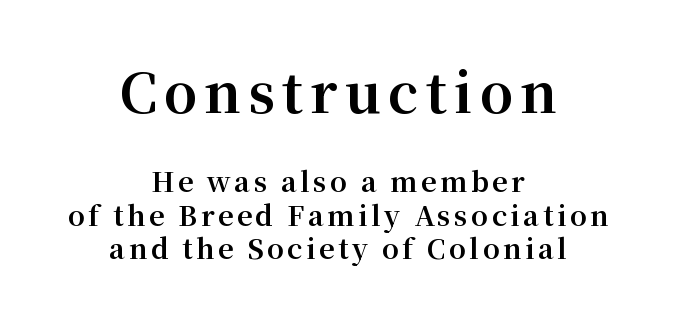
{"serif": "yes", "italic": "no", "bold": "yes", "weight": "bold", "width": "normal", "stroke_contrast": "medium", "x_height": "medium", "monospaced": "no", "underline": "no", "align": "center", "line_spacing_ratio": 1.24, "larger_block": "first", "size_ratio": 2.0, "glyph_px": 54}
